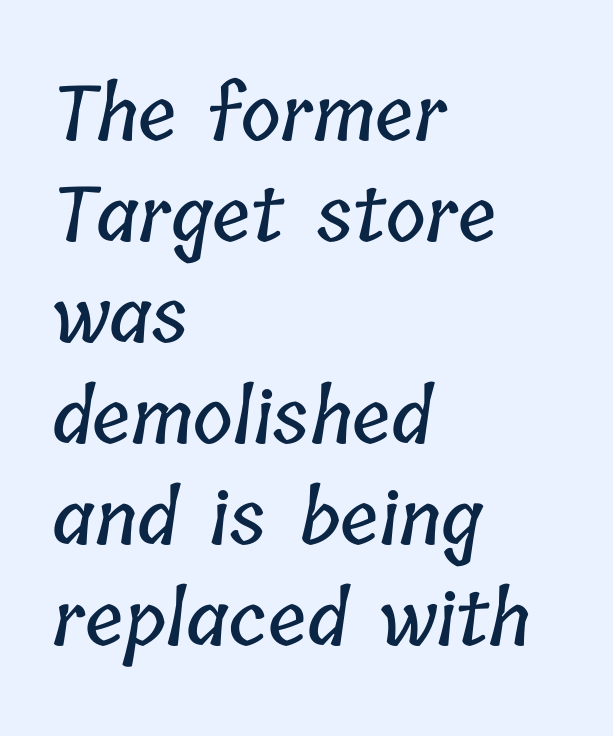
Q: Is the text underlined? A: No.
Q: How is the paragraph aligned? A: Left-aligned.
Q: Is the spacing between letters normal or unusually wide? A: Normal.
Q: Is the spacing between lines tight, normal or loose? A: Normal.
Q: Width (condensed, normal, or wide)? A: Condensed.
Q: Stroke contrast? A: Low.
Q: x-height? A: Medium.
Q: Monospaced? A: No.
